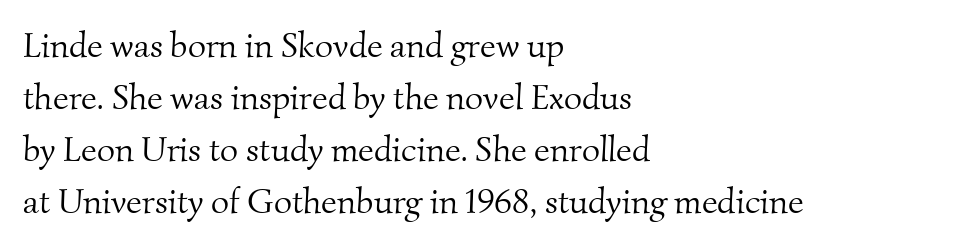
Q: Is the text bold? A: No.
Q: Is the typeface a serif or a sans-serif typeface? A: Serif.
Q: Is the text underlined? A: No.
Q: How is the paragraph aligned? A: Left-aligned.
Q: Is the spacing between letters normal or unusually wide? A: Normal.
Q: Is the spacing between lines tight, normal or loose? A: Normal.
Q: Width (condensed, normal, or wide)? A: Normal.
Q: Stroke contrast? A: Medium.
Q: x-height? A: Small.
Q: Monospaced? A: No.
